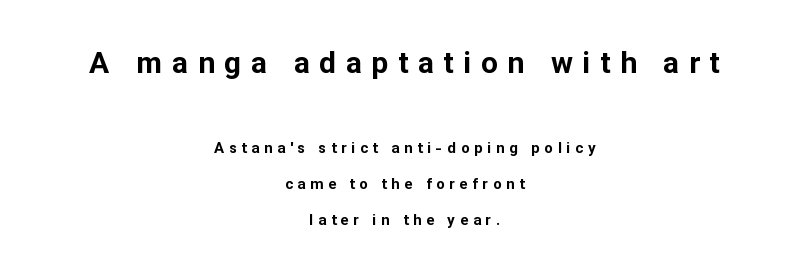
The image shows 30 px bold sans-serif type, upright; set centered, loose line spacing (2.38x), unusually wide letter spacing (+0.32 em), not underlined; the first (top) block is 2.0x larger; low stroke contrast and a medium x-height.
